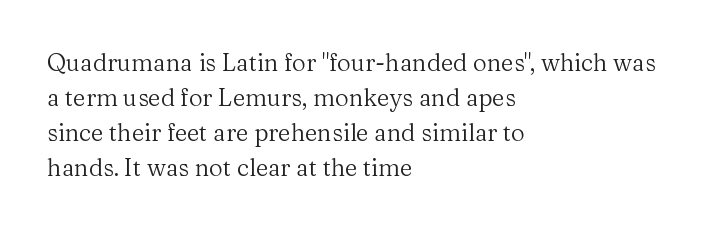
{"italic": "no", "bold": "no", "underline": "no", "align": "left", "line_spacing": "normal", "line_spacing_ratio": 1.46, "letter_spacing": "normal", "letter_spacing_em": 0.0, "glyph_px": 24}
